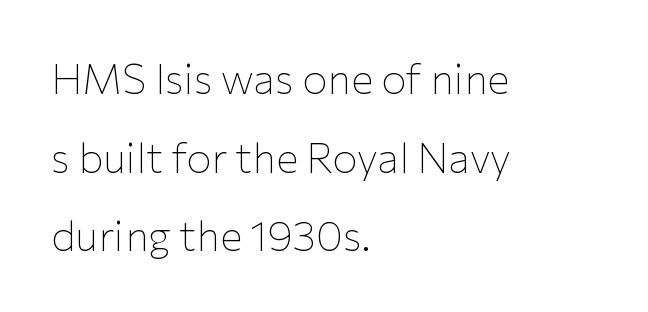
Q: Is the text bold? A: No.
Q: Is the text italic (slanted)? A: No, it is upright.
Q: Is the typeface a serif or a sans-serif typeface? A: Sans-serif.
Q: Is the text underlined? A: No.
Q: How is the paragraph aligned? A: Left-aligned.
Q: Is the spacing between letters normal or unusually wide? A: Normal.
Q: Width (condensed, normal, or wide)? A: Normal.
Q: Stroke contrast? A: Low.
Q: x-height? A: Medium.
Q: Monospaced? A: No.
